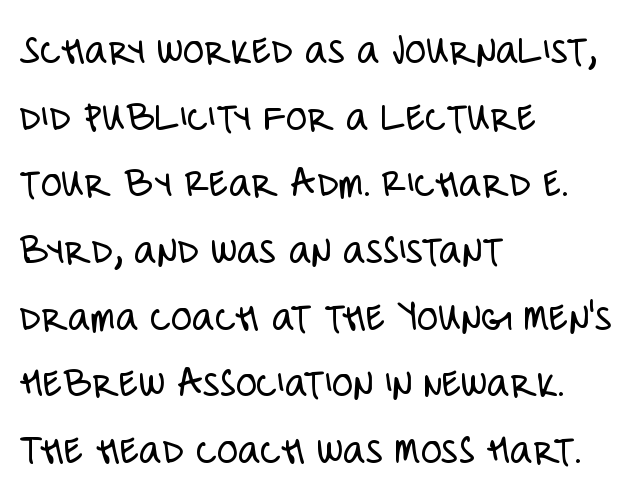
Q: Is the text bold? A: No.
Q: Is the text italic (slanted)? A: No, it is upright.
Q: Is the typeface a serif or a sans-serif typeface? A: Sans-serif.
Q: Is the text underlined? A: No.
Q: How is the paragraph aligned? A: Left-aligned.
Q: Is the spacing between letters normal or unusually wide? A: Normal.
Q: Is the spacing between lines tight, normal or loose? A: Normal.
Q: Width (condensed, normal, or wide)? A: Condensed.
Q: Stroke contrast? A: Low.
Q: x-height? A: Large.
Q: Monospaced? A: No.
